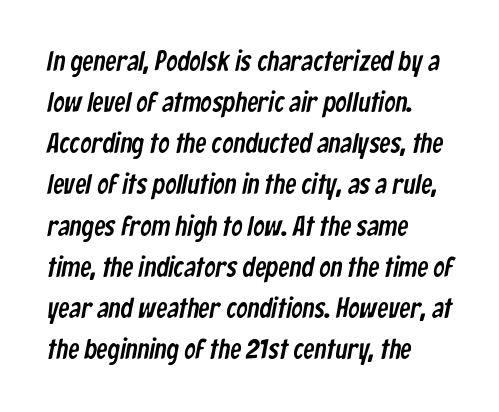
{"serif": "no", "width": "condensed", "stroke_contrast": "low", "x_height": "medium", "monospaced": "no", "underline": "no", "align": "left", "line_spacing": "normal", "line_spacing_ratio": 1.47, "letter_spacing": "normal", "letter_spacing_em": 0.0, "glyph_px": 28}
